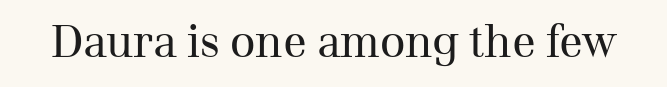
Q: Is the text bold? A: No.
Q: Is the text italic (slanted)? A: No, it is upright.
Q: Is the typeface a serif or a sans-serif typeface? A: Serif.
Q: Is the text underlined? A: No.
Q: Is the spacing between letters normal or unusually wide? A: Normal.
Q: Width (condensed, normal, or wide)? A: Normal.
Q: Stroke contrast? A: Medium.
Q: x-height? A: Medium.
Q: Monospaced? A: No.
